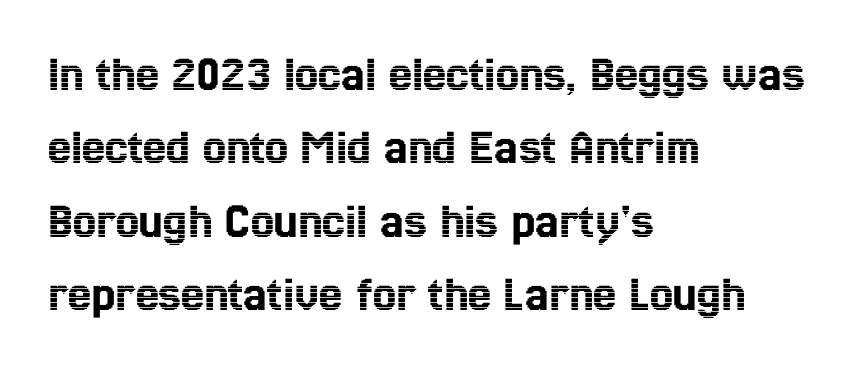
Q: Is the text italic (slanted)? A: No, it is upright.
Q: Is the text underlined? A: No.
Q: How is the paragraph aligned? A: Left-aligned.
Q: Is the spacing between letters normal or unusually wide? A: Normal.
Q: Is the spacing between lines tight, normal or loose? A: Normal.
Q: Width (condensed, normal, or wide)? A: Condensed.
Q: x-height? A: Medium.
Q: Monospaced? A: No.
